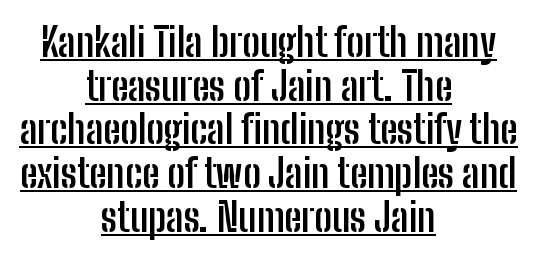
Q: Is the text bold? A: Yes.
Q: Is the text italic (slanted)? A: No, it is upright.
Q: Is the typeface a serif or a sans-serif typeface? A: Sans-serif.
Q: Is the text underlined? A: Yes.
Q: How is the paragraph aligned? A: Centered.
Q: Is the spacing between letters normal or unusually wide? A: Normal.
Q: Is the spacing between lines tight, normal or loose? A: Tight.
Q: Width (condensed, normal, or wide)? A: Condensed.
Q: Stroke contrast? A: Low.
Q: x-height? A: Medium.
Q: Monospaced? A: No.
